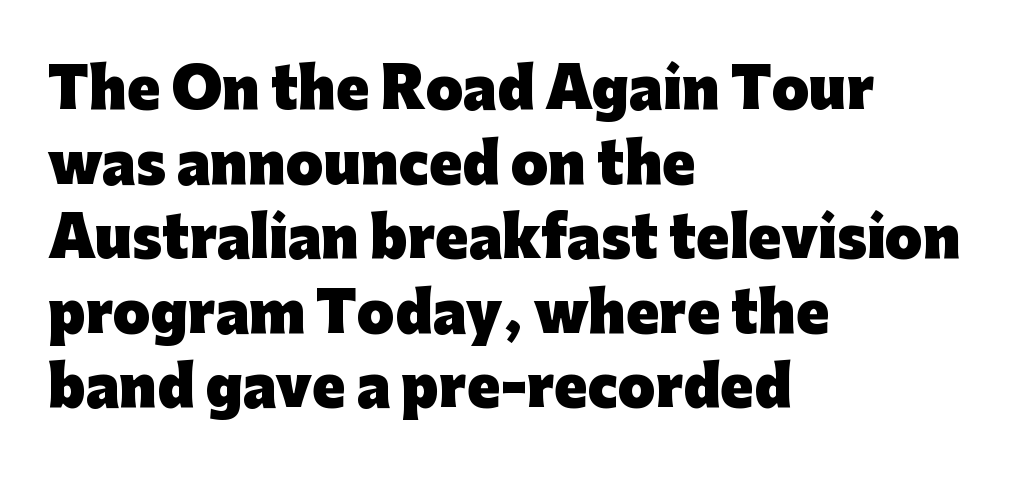
These words are printed bold, with thick strokes throughout. Descenders are the only things crossing below the line. Proportional: the letters do not fall into vertical columns. Does the leading feel generous? No, just average. There is no visible air inserted between adjacent glyphs. This is roman type, the default non-slanted kind.
